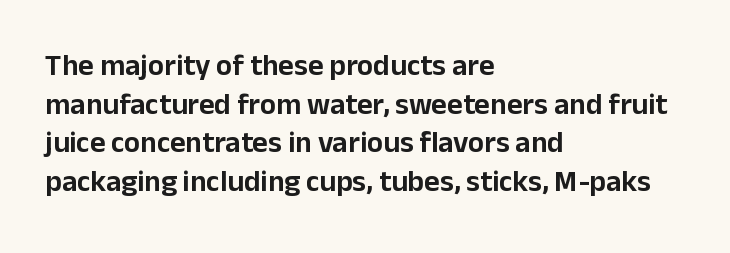
Q: Is the text italic (slanted)? A: No, it is upright.
Q: Is the typeface a serif or a sans-serif typeface? A: Sans-serif.
Q: Is the text underlined? A: No.
Q: How is the paragraph aligned? A: Left-aligned.
Q: Is the spacing between letters normal or unusually wide? A: Normal.
Q: Is the spacing between lines tight, normal or loose? A: Normal.
Q: Width (condensed, normal, or wide)? A: Normal.
Q: Stroke contrast? A: Low.
Q: x-height? A: Medium.
Q: Monospaced? A: No.
